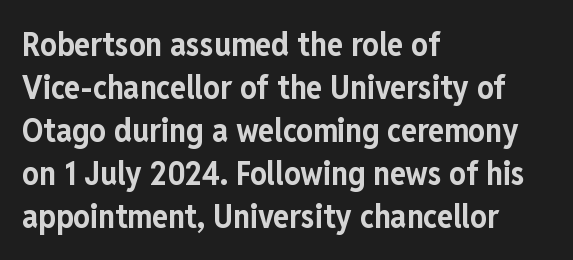
Q: Is the text bold? A: Yes.
Q: Is the text italic (slanted)? A: No, it is upright.
Q: Is the typeface a serif or a sans-serif typeface? A: Sans-serif.
Q: Is the text underlined? A: No.
Q: How is the paragraph aligned? A: Left-aligned.
Q: Is the spacing between letters normal or unusually wide? A: Normal.
Q: Is the spacing between lines tight, normal or loose? A: Normal.
Q: Width (condensed, normal, or wide)? A: Condensed.
Q: Stroke contrast? A: Low.
Q: x-height? A: Medium.
Q: Monospaced? A: No.
